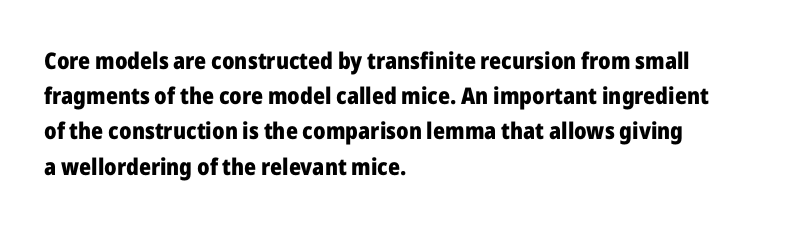
Each new line begins a customary step beneath the previous one. This rendering leaves character spacing at its baseline value. The lettering stays uniformly vertical, giving the passage a roman look. This rendering features lettering with no underline. A student would call this left alignment; a typographer would say flush left, rag right. Is the type bold? Yes — the strokes are clearly thick and heavy.
